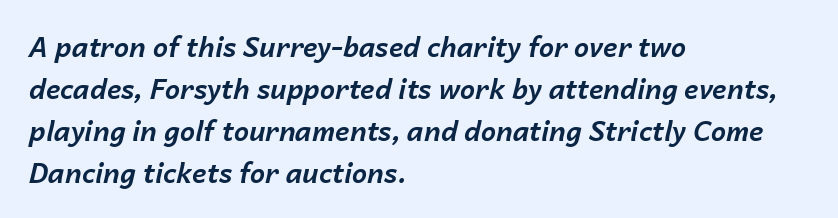
The image shows 27 px bold type, italic (leaning right); set left-aligned, normal line spacing (1.55x), normal letter spacing, not underlined.
